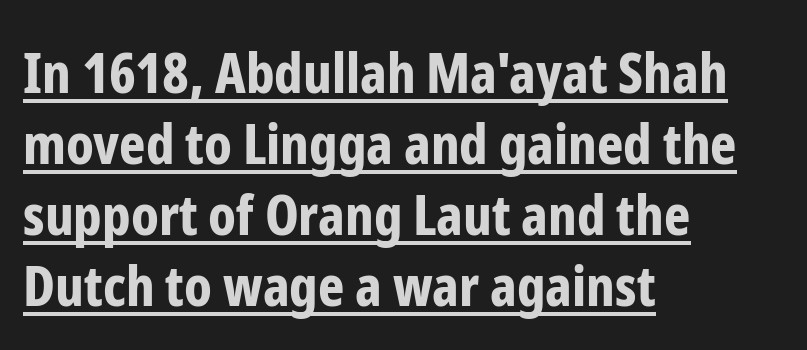
{"serif": "no", "italic": "no", "bold": "yes", "weight": "bold", "width": "condensed", "stroke_contrast": "low", "x_height": "medium", "monospaced": "no", "underline": "yes", "align": "left", "line_spacing": "normal", "line_spacing_ratio": 1.27, "letter_spacing": "normal", "letter_spacing_em": 0.0, "glyph_px": 56}
